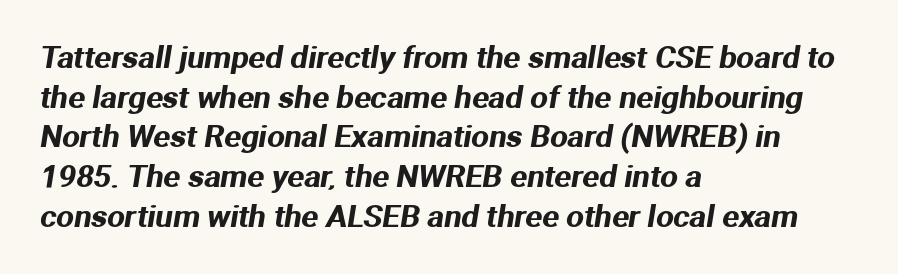
The image shows 31 px sans-serif type; set left-aligned, normal line spacing (1.28x), normal letter spacing, not underlined; medium stroke contrast and a medium x-height.
